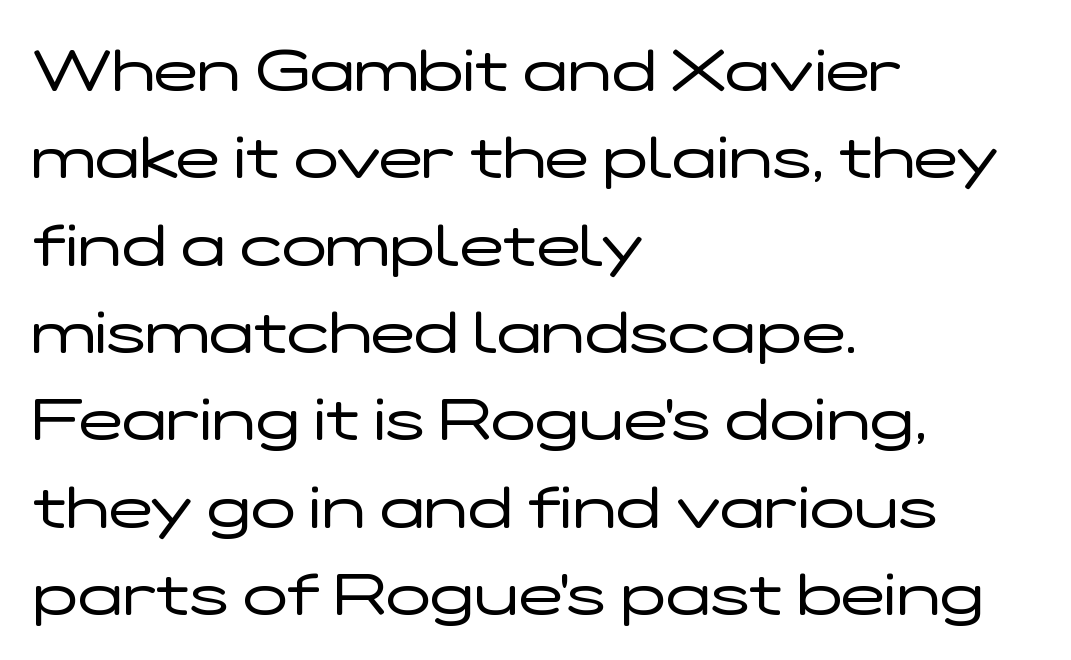
The passage shown has conventional tracking throughout. Proportional: the letters do not fall into vertical columns. Descenders are the only things crossing below the line. Every stem runs plumb, perpendicular to the baseline. Is this a sans? Yes — the strokes have no serifs.
